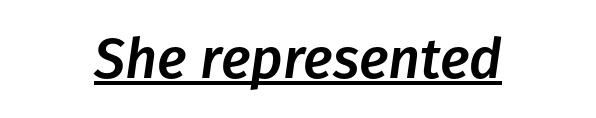
{"italic": "yes", "lean": "right", "slant_degrees": 8, "width": "normal", "stroke_contrast": "low", "x_height": "medium", "monospaced": "no", "underline": "yes", "align": "center", "letter_spacing": "normal", "letter_spacing_em": 0.0, "glyph_px": 56}
